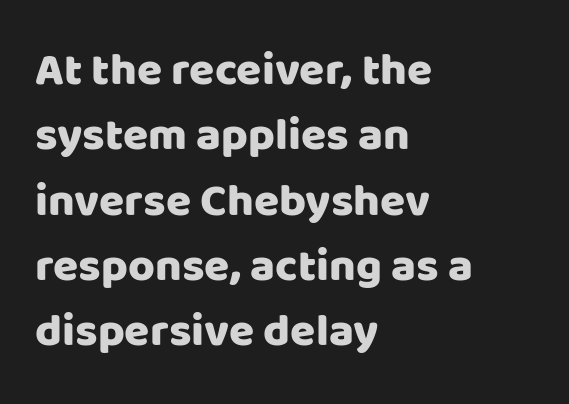
The rows are spaced the way most documents space them. To sum up the face: it is a sans, with no serifs. The axis of the letterforms is exactly vertical. Here the designer chose a conventional face with non-uniform glyph widths.
